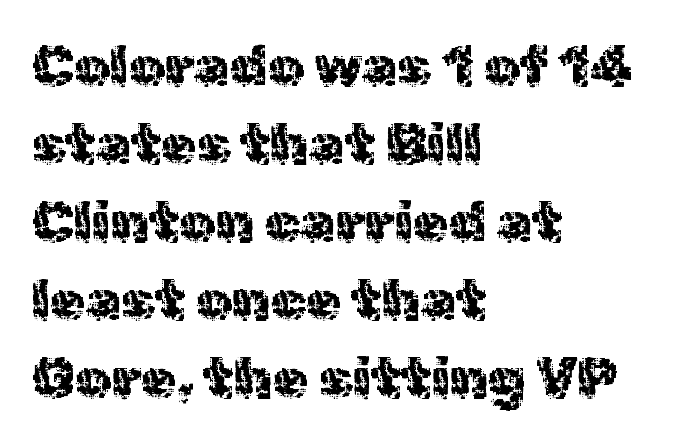
Q: Is the text italic (slanted)? A: No, it is upright.
Q: Is the typeface a serif or a sans-serif typeface? A: Sans-serif.
Q: Is the text underlined? A: No.
Q: How is the paragraph aligned? A: Left-aligned.
Q: Is the spacing between letters normal or unusually wide? A: Normal.
Q: Is the spacing between lines tight, normal or loose? A: Normal.
Q: Width (condensed, normal, or wide)? A: Normal.
Q: x-height? A: Medium.
Q: Monospaced? A: No.
